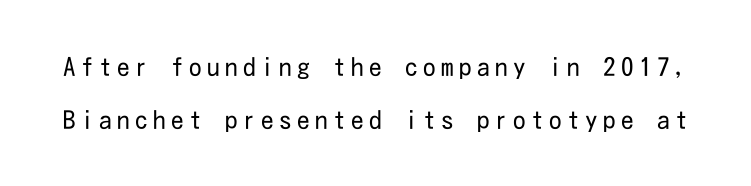
Q: Is the text bold? A: No.
Q: Is the text italic (slanted)? A: No, it is upright.
Q: Is the text underlined? A: No.
Q: Is the spacing between letters normal or unusually wide? A: Unusually wide.
Q: Is the spacing between lines tight, normal or loose? A: Loose.
